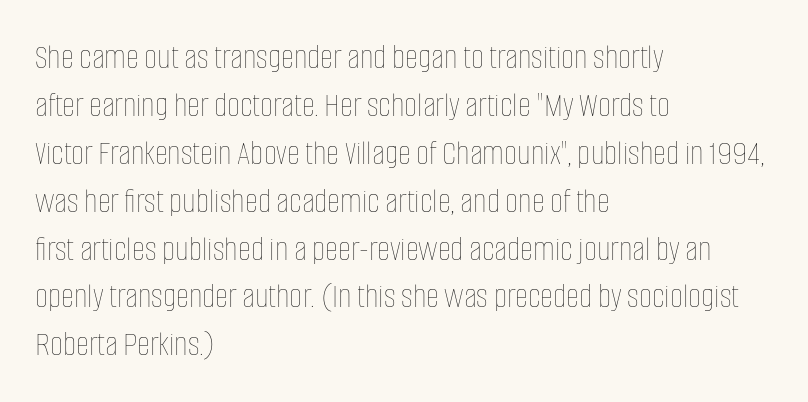
The image shows 36 px thin, condensed type, upright; set left-aligned, normal line spacing (1.33x), normal letter spacing, not underlined; low stroke contrast and a large x-height.
